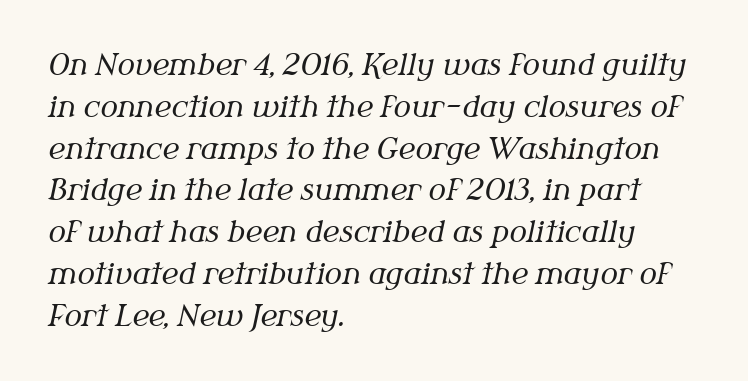
Characters are canted at an angle relative to the baseline's perpendicular. Spacing between characters is what you'd get straight out of the box. Each letter keeps its own natural width here, so spacing adapts to shape. Layout note: lines flush left. The words here are not underlined. If you measured baseline to baseline, you'd find a middling distance.
